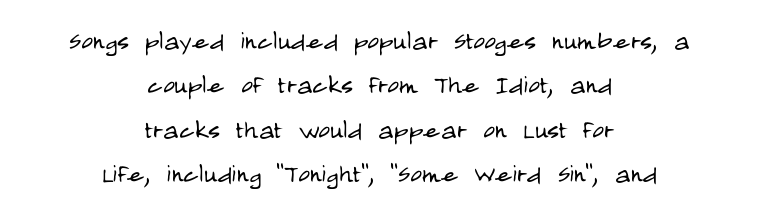
Q: Is the text bold? A: No.
Q: Is the text italic (slanted)? A: No, it is upright.
Q: Is the typeface a serif or a sans-serif typeface? A: Sans-serif.
Q: Is the text underlined? A: No.
Q: How is the paragraph aligned? A: Centered.
Q: Is the spacing between letters normal or unusually wide? A: Normal.
Q: Is the spacing between lines tight, normal or loose? A: Normal.
Q: Width (condensed, normal, or wide)? A: Condensed.
Q: Stroke contrast? A: Low.
Q: x-height? A: Large.
Q: Monospaced? A: No.
